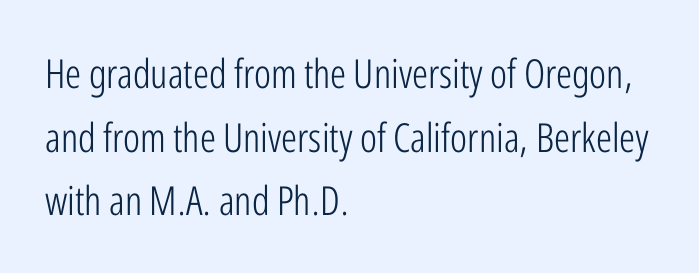
{"serif": "no", "italic": "no", "bold": "no", "weight": "light", "width": "condensed", "stroke_contrast": "low", "x_height": "medium", "monospaced": "no", "underline": "no", "align": "left", "line_spacing": "normal", "line_spacing_ratio": 1.59, "letter_spacing": "normal", "letter_spacing_em": 0.0, "glyph_px": 40}
